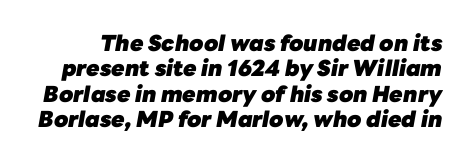
The typesetting leans heavy: a genuine bold. Unmarked baselines from the first word to the last. In terms of posture, this sample is oblique. Line spacing here is tight.
